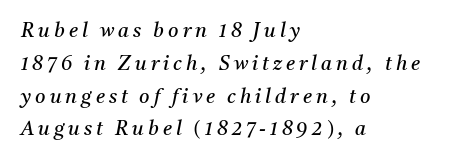
Q: Is the text bold? A: No.
Q: Is the text italic (slanted)? A: Yes, it leans right by about 11 degrees.
Q: Is the text underlined? A: No.
Q: How is the paragraph aligned? A: Left-aligned.
Q: Is the spacing between letters normal or unusually wide? A: Unusually wide.
Q: Is the spacing between lines tight, normal or loose? A: Normal.
